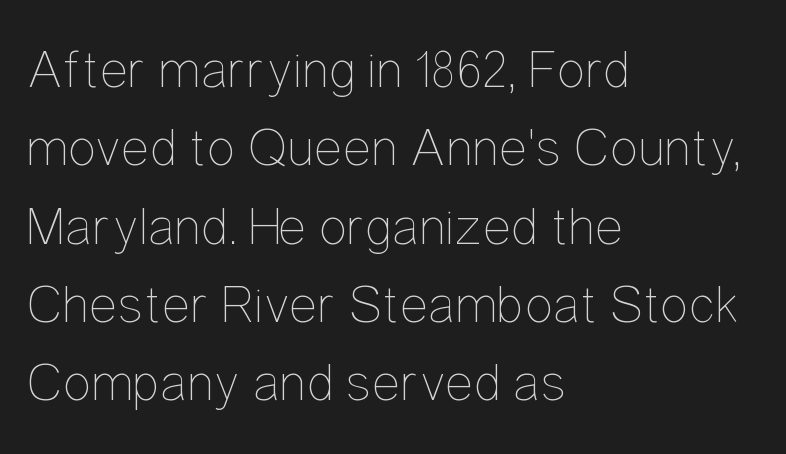
Line starts are locked; line ends wander. How would I describe the line gaps? Plain and ordinary. Posture: straight, roman, zero tilt. The gaps between neighbouring characters are ordinary and unremarkable.
